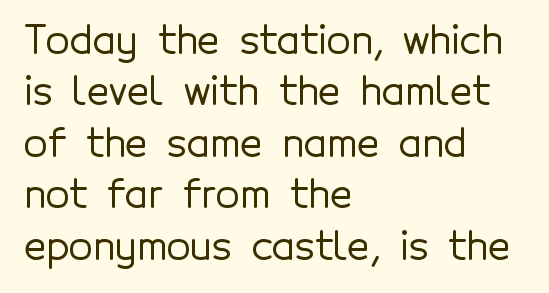
Q: Is the text italic (slanted)? A: No, it is upright.
Q: Is the typeface a serif or a sans-serif typeface? A: Sans-serif.
Q: Is the text underlined? A: No.
Q: How is the paragraph aligned? A: Left-aligned.
Q: Is the spacing between letters normal or unusually wide? A: Normal.
Q: Is the spacing between lines tight, normal or loose? A: Normal.
Q: Width (condensed, normal, or wide)? A: Normal.
Q: x-height? A: Medium.
Q: Monospaced? A: No.
